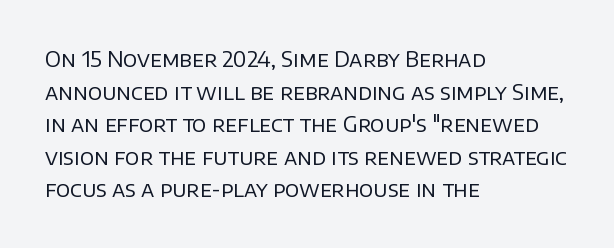
Q: Is the text bold? A: No.
Q: Is the text italic (slanted)? A: No, it is upright.
Q: Is the text underlined? A: No.
Q: How is the paragraph aligned? A: Left-aligned.
Q: Is the spacing between letters normal or unusually wide? A: Normal.
Q: Is the spacing between lines tight, normal or loose? A: Normal.
